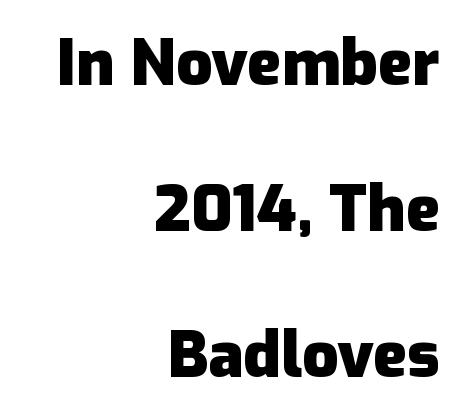
The image shows 64 px heavy sans-serif type, upright; set right-aligned, loose line spacing (2.28x), normal letter spacing, not underlined; low stroke contrast and a medium x-height.
